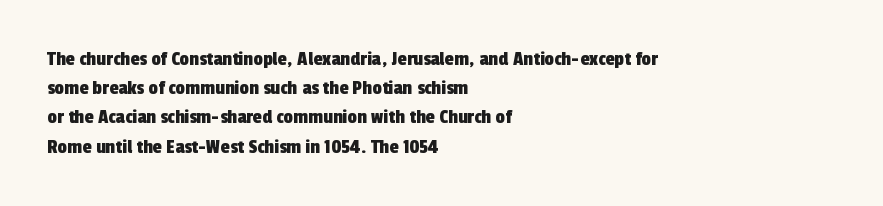
The gaps between neighbouring characters are ordinary and unremarkable. Compared with a centered layout, this one pins lines to the left instead. Decoration check: the copy has no underline. Baseline-to-baseline distance is the conventional proportion of letter height.
